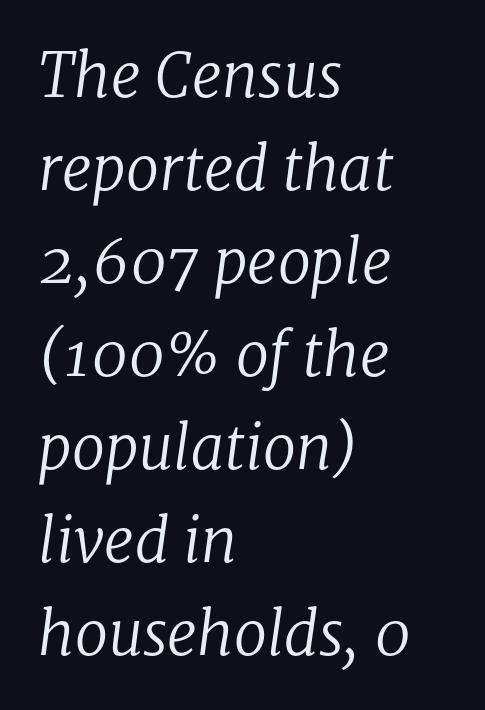
{"serif": "yes", "italic": "yes", "lean": "right", "slant_degrees": 8, "bold": "no", "weight": "regular", "width": "normal", "stroke_contrast": "low", "x_height": "medium", "monospaced": "no", "underline": "no", "align": "left", "line_spacing": "normal", "line_spacing_ratio": 1.55, "letter_spacing": "normal", "letter_spacing_em": 0.0, "glyph_px": 60}
